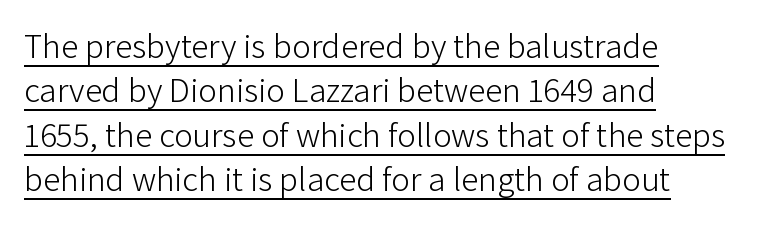
These lines are composed in type without serifs. Caption: face not bold, strokes unweighted. It's the straight-up-and-down kind of type. Beneath each row of characters lies a ruled line.
